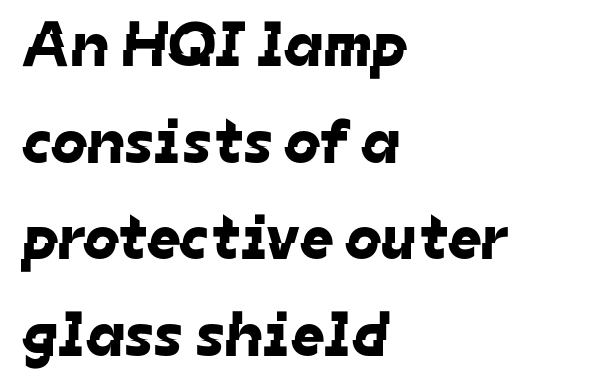
{"serif": "no", "width": "normal", "stroke_contrast": "low", "x_height": "medium", "monospaced": "no", "underline": "no", "align": "left", "line_spacing": "normal", "line_spacing_ratio": 1.51, "letter_spacing": "normal", "letter_spacing_em": 0.0, "glyph_px": 64}
